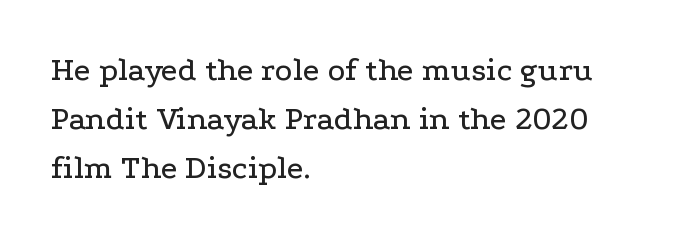
{"serif": "yes", "italic": "no", "width": "wide", "stroke_contrast": "low", "x_height": "medium", "monospaced": "no", "underline": "no", "align": "left", "line_spacing": "normal", "line_spacing_ratio": 1.49, "letter_spacing": "normal", "letter_spacing_em": 0.0, "glyph_px": 33}
